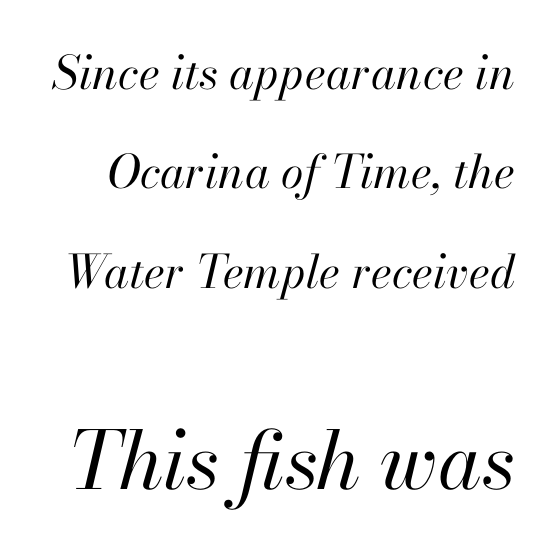
When letters slant like this, we call the style italic. Here the designer chose a conventional face with non-uniform glyph widths. Baseline-to-baseline distance is far greater than the letter height. Compare the two chunks: the lower has the greater cap height.
